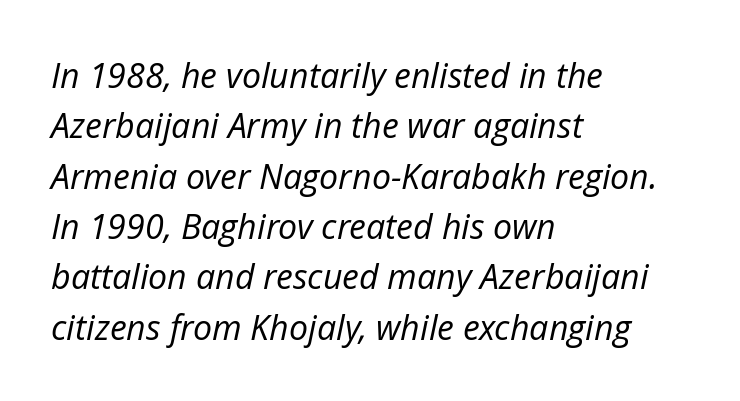
The image shows 34 px regular-weight type, italic (leaning right); set left-aligned, normal line spacing (1.48x), normal letter spacing, not underlined; low stroke contrast and a medium x-height.
